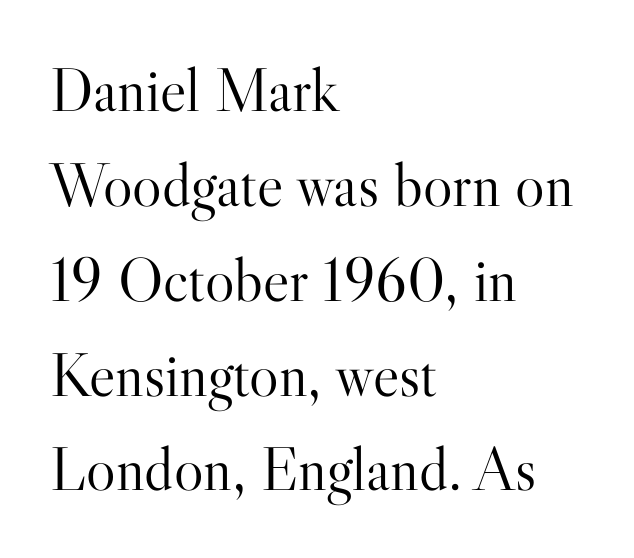
Q: Is the text bold? A: No.
Q: Is the text italic (slanted)? A: No, it is upright.
Q: Is the typeface a serif or a sans-serif typeface? A: Serif.
Q: Is the text underlined? A: No.
Q: How is the paragraph aligned? A: Left-aligned.
Q: Is the spacing between letters normal or unusually wide? A: Normal.
Q: Is the spacing between lines tight, normal or loose? A: Normal.
Q: Width (condensed, normal, or wide)? A: Normal.
Q: Stroke contrast? A: High.
Q: x-height? A: Small.
Q: Monospaced? A: No.
